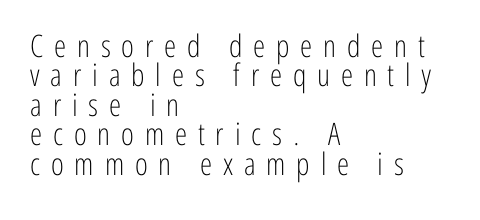
The image shows 31 px light, condensed sans-serif type, upright; set left-aligned, tight line spacing (0.95x), unusually wide letter spacing (+0.35 em), not underlined; low stroke contrast and a medium x-height.
